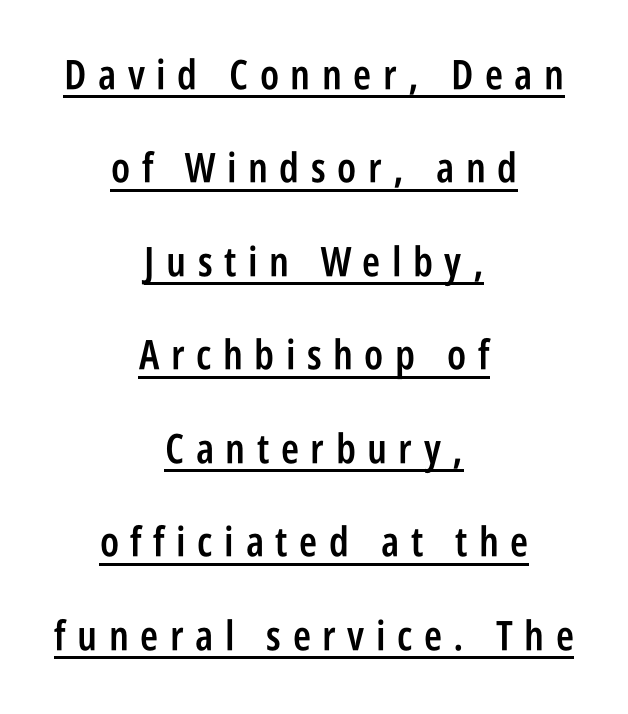
The image shows 41 px semibold, condensed sans-serif type, upright; set centered, loose line spacing (2.28x), unusually wide letter spacing (+0.28 em), underlined; low stroke contrast and a large x-height.
